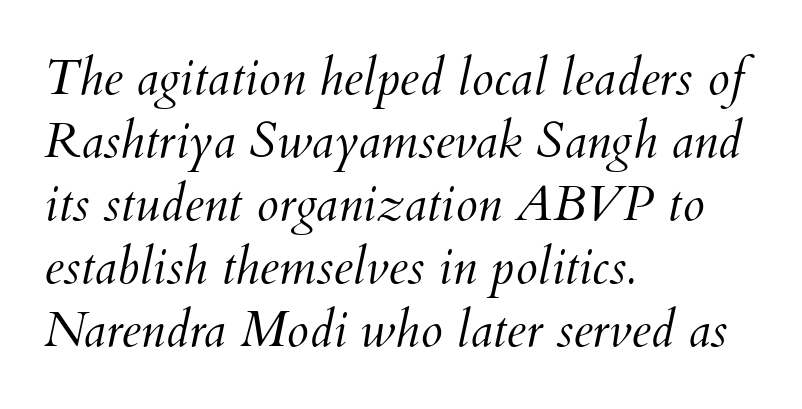
Observe the ordinary spacing: letters are neighbours, not strangers. The lettering tilts uniformly, giving the passage an italic look. Looks like regular typesetting: each glyph gets only the width it needs. Is the block centered? No — it sits flush against the left margin.
